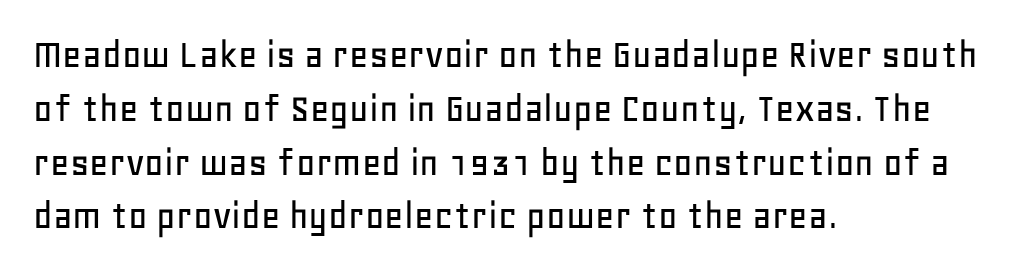
A roman cut, with each character standing at attention. A typesetter would call this proportional, since set widths differ per character. All the whitespace from short lines collects on the right. Words float on clear page, feet unadorned.
